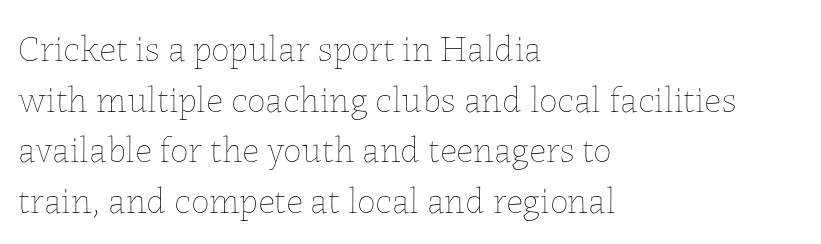
Q: Is the text bold? A: No.
Q: Is the text italic (slanted)? A: No, it is upright.
Q: Is the text underlined? A: No.
Q: How is the paragraph aligned? A: Left-aligned.
Q: Is the spacing between letters normal or unusually wide? A: Normal.
Q: Is the spacing between lines tight, normal or loose? A: Normal.
Q: Width (condensed, normal, or wide)? A: Normal.
Q: Stroke contrast? A: Low.
Q: x-height? A: Medium.
Q: Monospaced? A: No.
